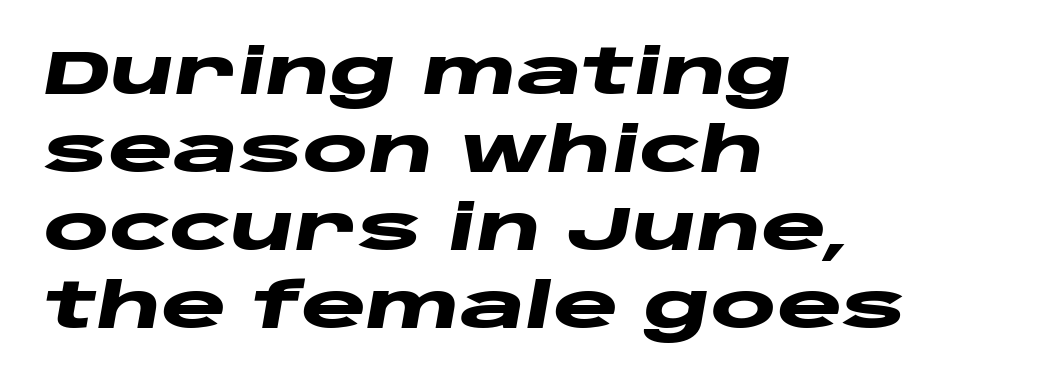
The image shows 62 px heavy, wide type, italic (leaning right); set left-aligned, normal line spacing (1.26x), normal letter spacing, not underlined; low stroke contrast and a large x-height.
